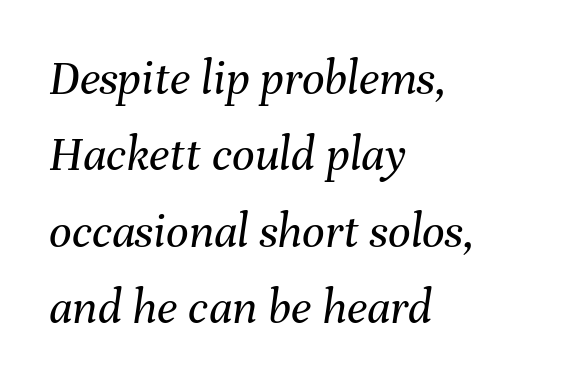
Q: Is the text bold? A: No.
Q: Is the text italic (slanted)? A: Yes, it leans right by about 8 degrees.
Q: Is the text underlined? A: No.
Q: How is the paragraph aligned? A: Left-aligned.
Q: Is the spacing between letters normal or unusually wide? A: Normal.
Q: Is the spacing between lines tight, normal or loose? A: Normal.
Q: Width (condensed, normal, or wide)? A: Normal.
Q: Stroke contrast? A: Medium.
Q: x-height? A: Medium.
Q: Monospaced? A: No.
